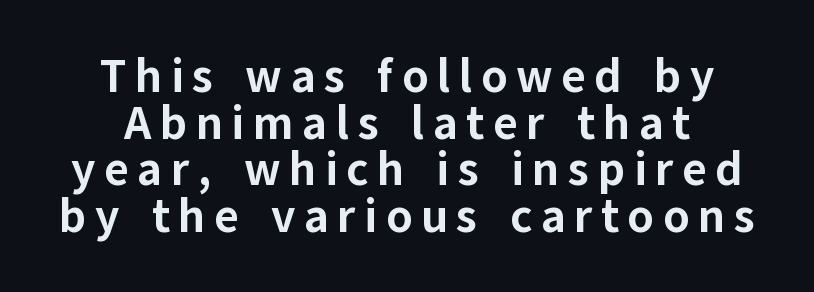
{"serif": "no", "italic": "no", "bold": "yes", "weight": "bold", "width": "normal", "stroke_contrast": "low", "x_height": "medium", "monospaced": "no", "underline": "no", "align": "center", "line_spacing": "tight", "line_spacing_ratio": 0.99, "glyph_px": 47}
